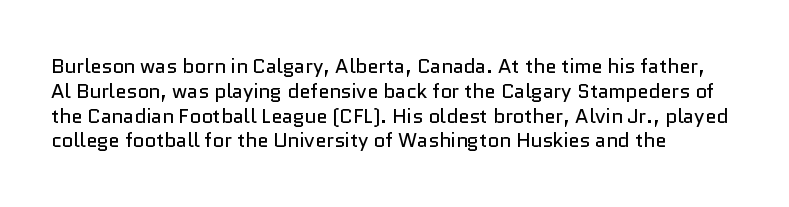
{"italic": "no", "bold": "no", "underline": "no", "align": "left", "line_spacing_ratio": 1.24, "letter_spacing": "normal", "letter_spacing_em": 0.0, "glyph_px": 20}
